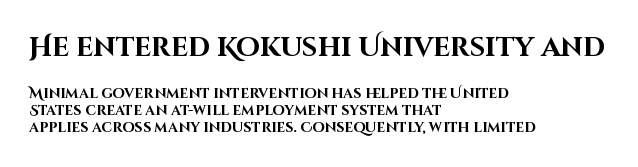
Posture: straight, roman, zero tilt. What weight is shown? A full bold with thick strokes. Beneath every word, the page is bare. Each line starts at the same left margin while the right side varies.
